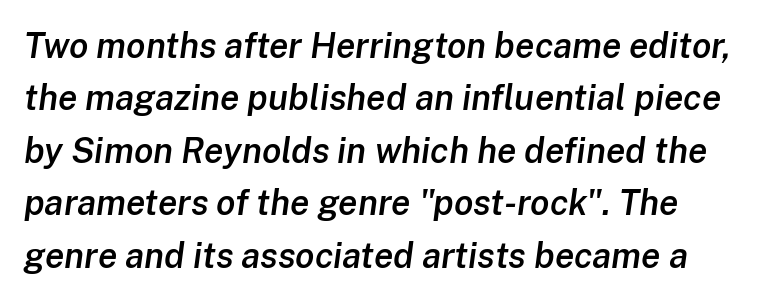
{"italic": "yes", "lean": "right", "slant_degrees": 8, "bold": "semi", "weight": "semibold", "width": "normal", "stroke_contrast": "low", "x_height": "medium", "monospaced": "no", "underline": "no", "align": "left", "line_spacing": "normal", "line_spacing_ratio": 1.5, "letter_spacing": "normal", "letter_spacing_em": 0.0, "glyph_px": 35}
